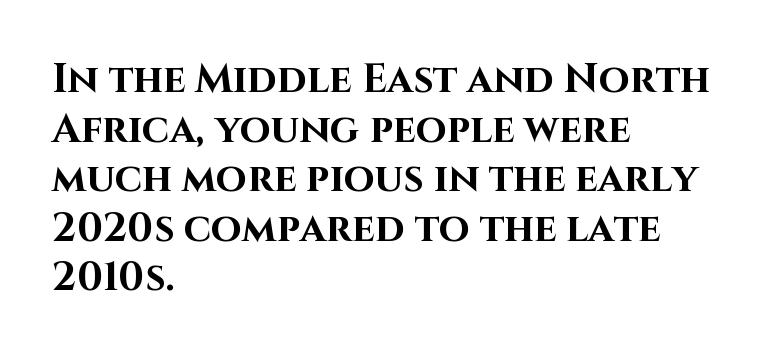
{"serif": "no", "italic": "no", "bold": "yes", "weight": "bold", "width": "normal", "stroke_contrast": "high", "x_height": "large", "monospaced": "no", "underline": "no", "align": "left", "line_spacing_ratio": 1.24, "letter_spacing": "normal", "letter_spacing_em": 0.0, "glyph_px": 40}
